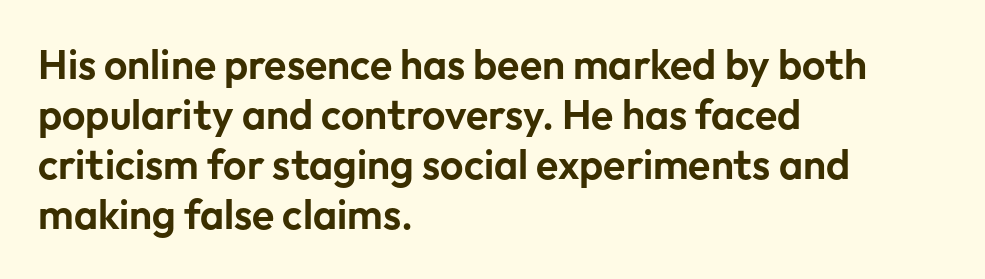
The image shows 41 px sans-serif type, upright; set left-aligned, line spacing 1.22x, normal letter spacing, not underlined; low stroke contrast and a medium x-height.
